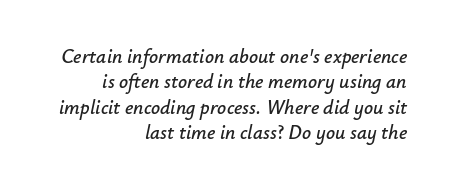
{"italic": "yes", "lean": "right", "slant_degrees": 12, "underline": "no", "align": "right", "line_spacing": "normal", "line_spacing_ratio": 1.27, "letter_spacing": "normal", "letter_spacing_em": 0.0, "glyph_px": 20}
